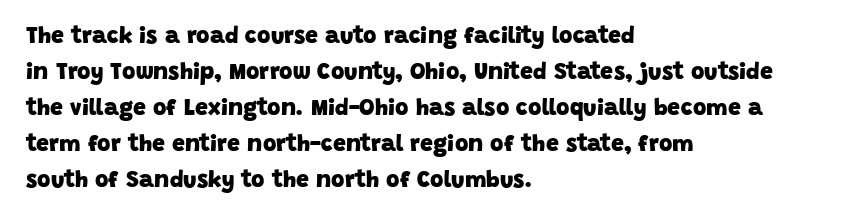
The setting favours the left margin, as ordinary paragraphs usually do. The rows are spaced the way most documents space them. The zone under the glyphs is completely vacant. Does extra space separate the letters? No, they use regular spacing.
